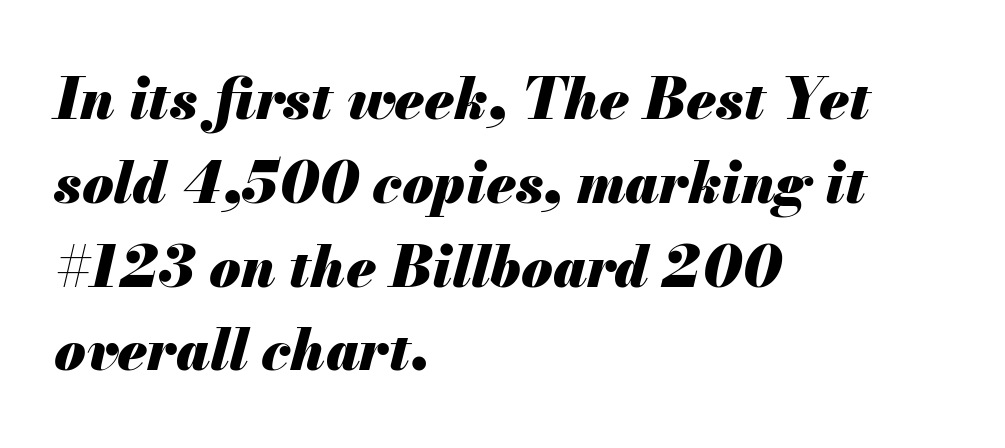
The sample has been set heavy, in full bold. The zone under the glyphs is completely vacant. The paragraph has a hard left edge and a soft right edge. Looks like regular typesetting: each glyph gets only the width it needs.
